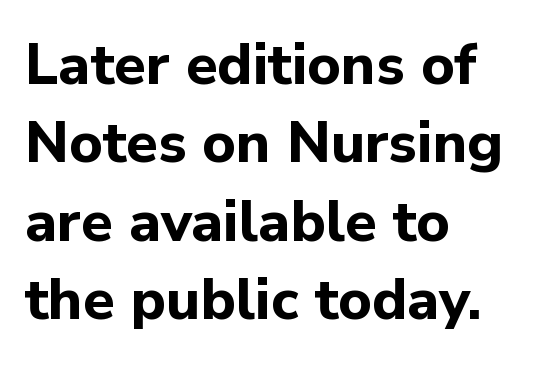
{"serif": "no", "italic": "no", "bold": "yes", "weight": "bold", "width": "normal", "stroke_contrast": "low", "x_height": "medium", "monospaced": "no", "underline": "no", "align": "left", "line_spacing": "normal", "line_spacing_ratio": 1.35, "letter_spacing": "normal", "letter_spacing_em": 0.0, "glyph_px": 58}
